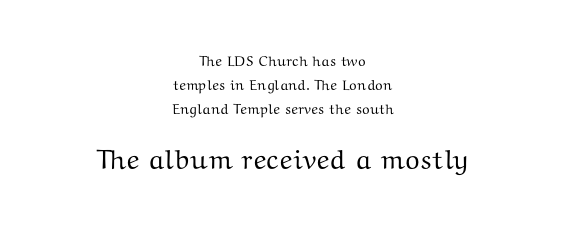
{"italic": "no", "underline": "no", "align": "center", "line_spacing": "normal", "line_spacing_ratio": 1.7, "letter_spacing": "normal", "letter_spacing_em": 0.0, "larger_block": "second", "size_ratio": 1.93, "glyph_px": 27}
